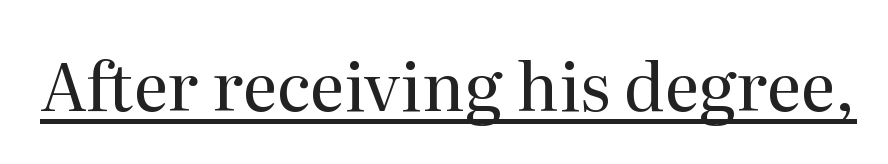
Q: Is the text bold? A: No.
Q: Is the text italic (slanted)? A: No, it is upright.
Q: Is the typeface a serif or a sans-serif typeface? A: Serif.
Q: Is the text underlined? A: Yes.
Q: Is the spacing between letters normal or unusually wide? A: Normal.
Q: Width (condensed, normal, or wide)? A: Normal.
Q: Stroke contrast? A: Medium.
Q: x-height? A: Medium.
Q: Monospaced? A: No.
